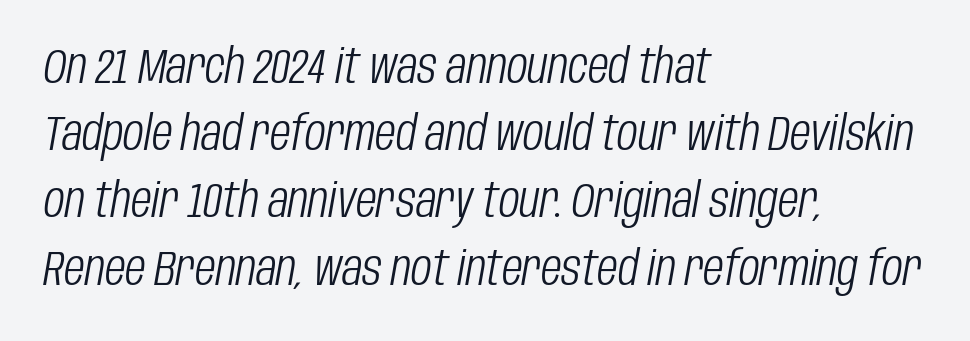
Q: Is the text bold? A: No.
Q: Is the text italic (slanted)? A: Yes, it leans right by about 10 degrees.
Q: Is the text underlined? A: No.
Q: How is the paragraph aligned? A: Left-aligned.
Q: Is the spacing between letters normal or unusually wide? A: Normal.
Q: Is the spacing between lines tight, normal or loose? A: Normal.
Q: Width (condensed, normal, or wide)? A: Condensed.
Q: Stroke contrast? A: Low.
Q: x-height? A: Large.
Q: Monospaced? A: No.
